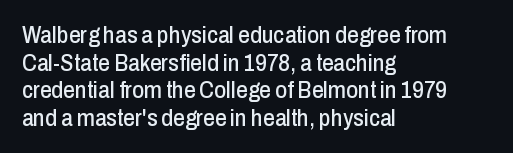
Q: Is the text italic (slanted)? A: No, it is upright.
Q: Is the text underlined? A: No.
Q: How is the paragraph aligned? A: Left-aligned.
Q: Is the spacing between letters normal or unusually wide? A: Normal.
